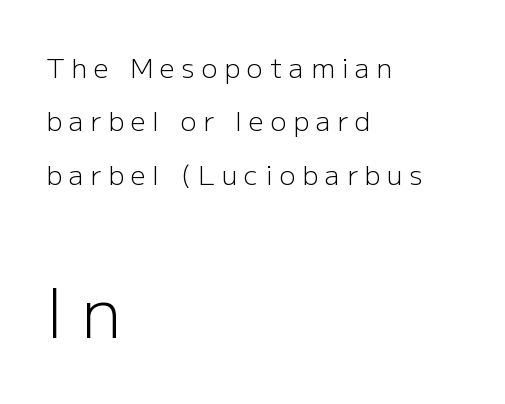
The image shows 67 px light sans-serif type, upright; set left-aligned, loose line spacing (1.98x), unusually wide letter spacing (+0.25 em), not underlined; the second (bottom) block is 2.48x larger; low stroke contrast and a medium x-height.
